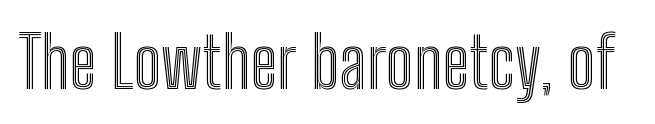
The image shows 71 px condensed type, upright; set normal letter spacing, not underlined; a medium x-height.
